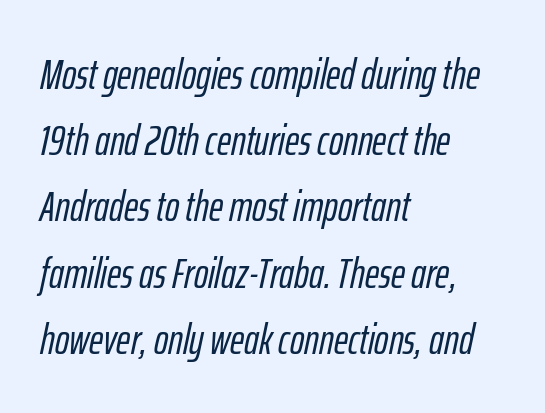
{"italic": "yes", "lean": "right", "slant_degrees": 12, "width": "condensed", "stroke_contrast": "low", "x_height": "medium", "monospaced": "no", "underline": "no", "align": "left", "line_spacing": "normal", "line_spacing_ratio": 1.54, "letter_spacing": "normal", "letter_spacing_em": 0.0, "glyph_px": 43}
